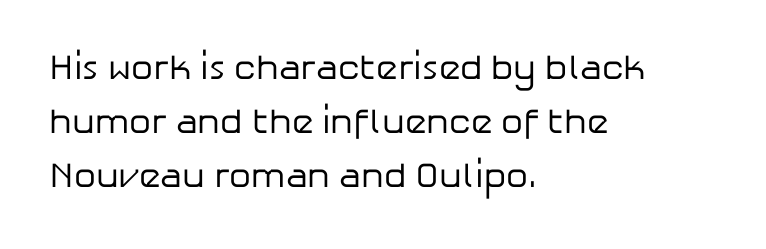
Q: Is the text bold? A: No.
Q: Is the text italic (slanted)? A: No, it is upright.
Q: Is the typeface a serif or a sans-serif typeface? A: Sans-serif.
Q: Is the text underlined? A: No.
Q: How is the paragraph aligned? A: Left-aligned.
Q: Is the spacing between letters normal or unusually wide? A: Normal.
Q: Is the spacing between lines tight, normal or loose? A: Normal.
Q: Width (condensed, normal, or wide)? A: Normal.
Q: Stroke contrast? A: Low.
Q: x-height? A: Medium.
Q: Monospaced? A: No.
